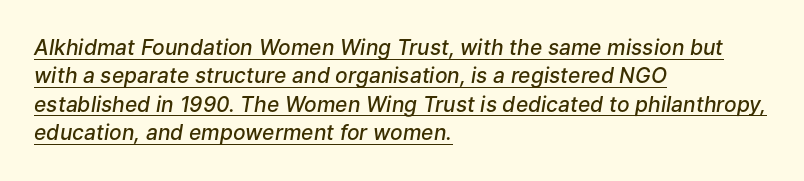
The image shows 21 px text type, italic (leaning right); set left-aligned, normal line spacing (1.35x), normal letter spacing, underlined.
